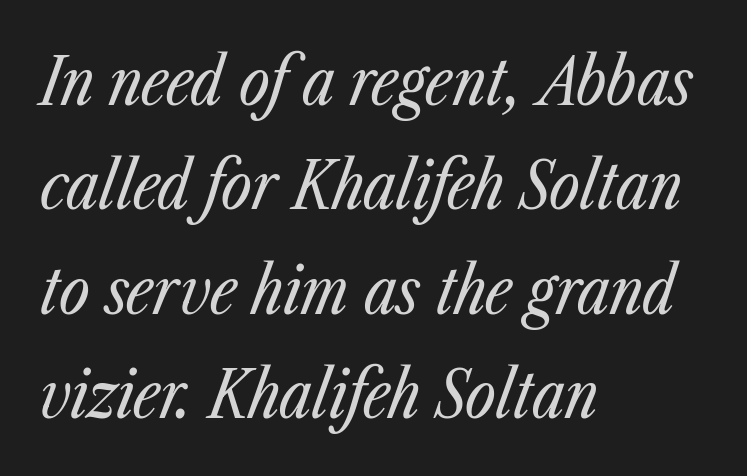
{"italic": "yes", "lean": "right", "slant_degrees": 23, "bold": "no", "weight": "regular", "width": "condensed", "stroke_contrast": "low", "x_height": "medium", "monospaced": "no", "underline": "no", "align": "left", "line_spacing": "normal", "line_spacing_ratio": 1.58, "letter_spacing": "normal", "letter_spacing_em": 0.0, "glyph_px": 66}
